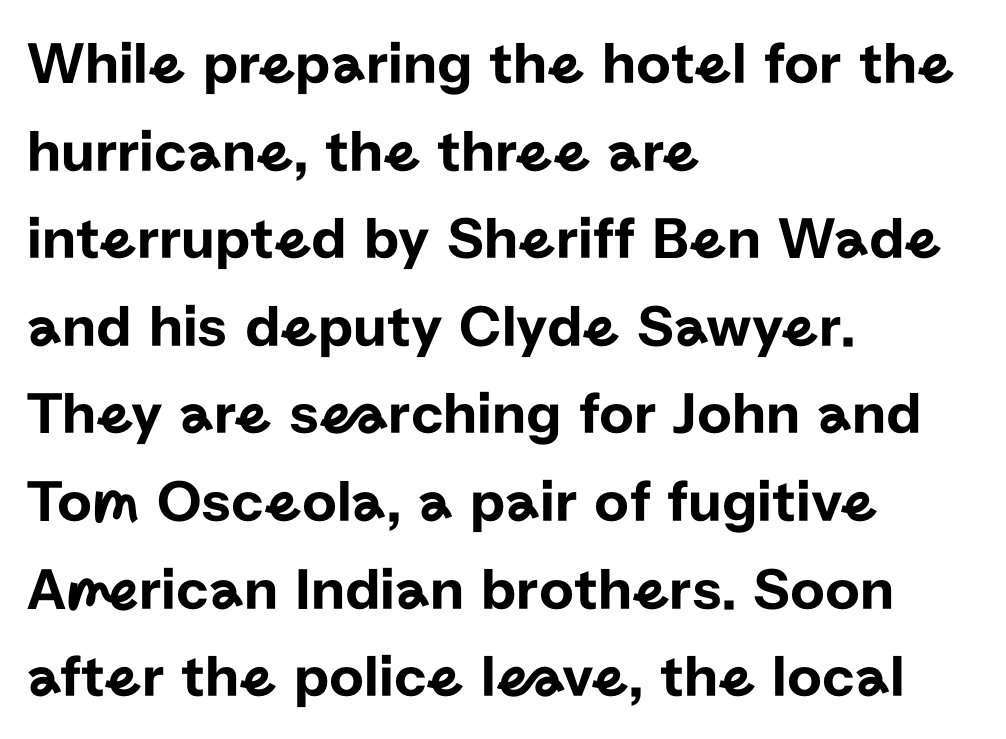
The image shows 60 px sans-serif type, upright; set left-aligned, normal line spacing (1.46x), normal letter spacing, not underlined; low stroke contrast and a medium x-height.
